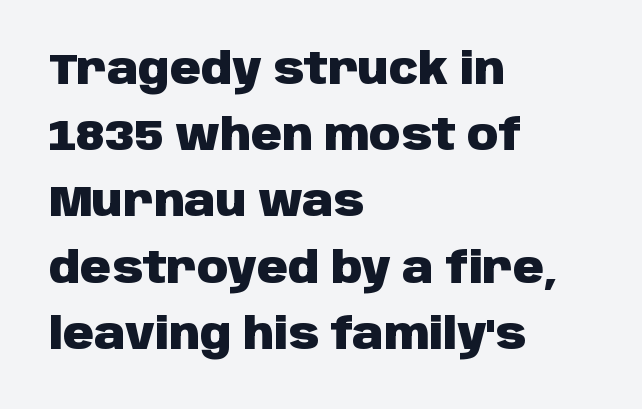
{"serif": "no", "italic": "no", "bold": "yes", "weight": "heavy", "width": "normal", "stroke_contrast": "low", "x_height": "large", "monospaced": "no", "underline": "no", "align": "left", "line_spacing": "normal", "line_spacing_ratio": 1.54, "letter_spacing": "normal", "letter_spacing_em": 0.0, "glyph_px": 43}
